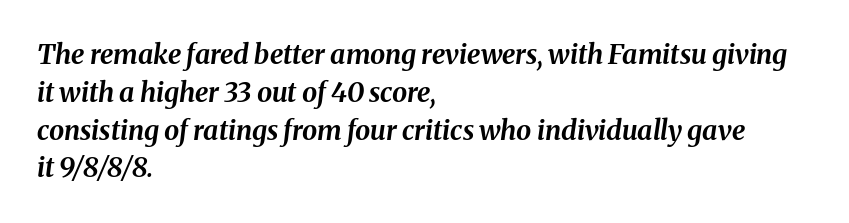
The image shows 27 px bold type, italic (leaning right); set left-aligned, normal line spacing (1.4x), normal letter spacing, not underlined.
